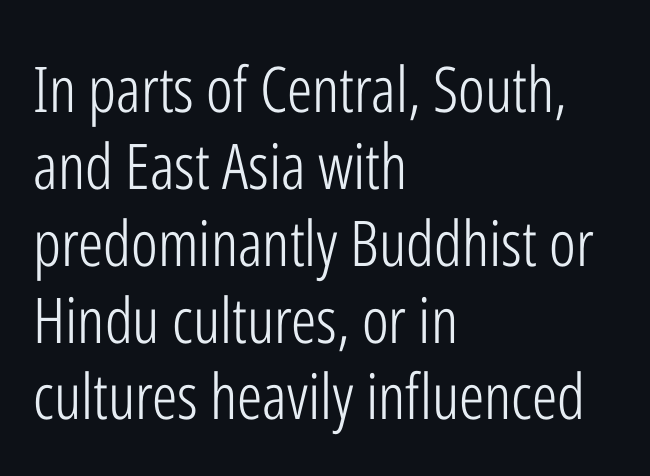
Q: Is the text bold? A: No.
Q: Is the text italic (slanted)? A: No, it is upright.
Q: Is the typeface a serif or a sans-serif typeface? A: Sans-serif.
Q: Is the text underlined? A: No.
Q: How is the paragraph aligned? A: Left-aligned.
Q: Is the spacing between letters normal or unusually wide? A: Normal.
Q: Width (condensed, normal, or wide)? A: Condensed.
Q: Stroke contrast? A: Low.
Q: x-height? A: Medium.
Q: Monospaced? A: No.
